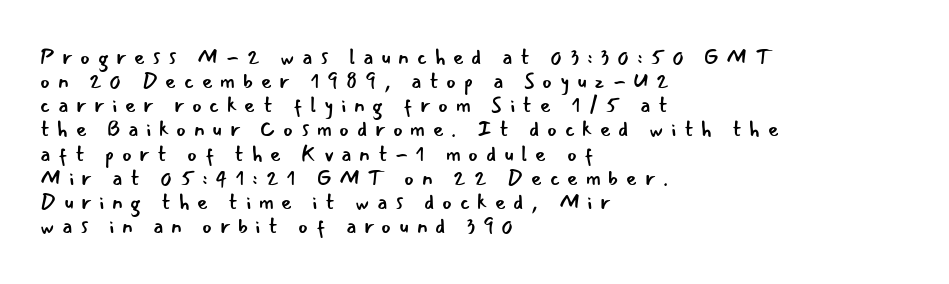
The space between consecutive lines is stingy. The zone under the glyphs is completely vacant. Summary of weight: not heavy and not bold. Horizontally, the lines are justified to the leading edge only.
